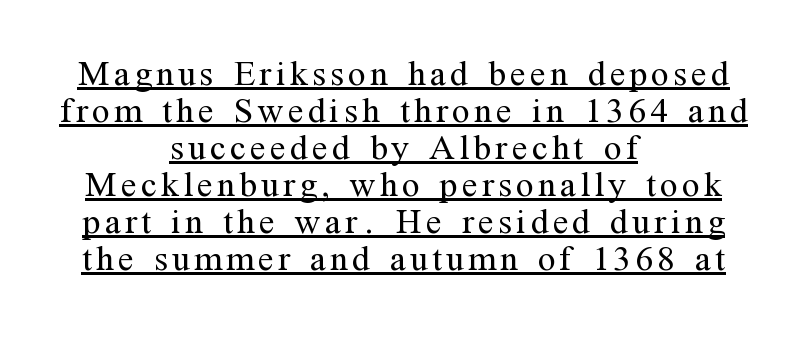
{"serif": "yes", "italic": "no", "bold": "no", "weight": "regular", "width": "normal", "stroke_contrast": "medium", "x_height": "medium", "monospaced": "no", "underline": "yes", "align": "center", "line_spacing": "tight", "line_spacing_ratio": 1.03, "glyph_px": 36}
